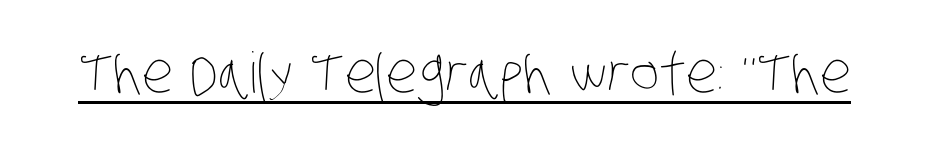
Default kerning and tracking; the words read as compact shapes. The strokes carry an ordinary text weight at most. Each letter keeps its own natural width here, so spacing adapts to shape. The lettering is marked with a stroke running underneath it.
